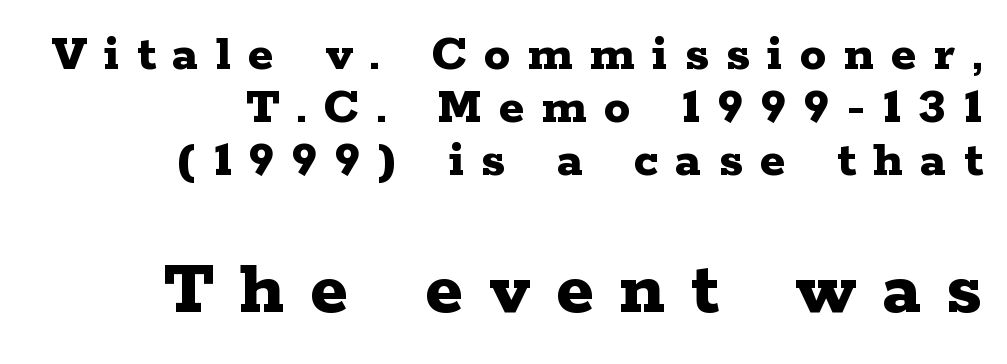
Q: Is the text bold? A: Yes.
Q: Is the text italic (slanted)? A: No, it is upright.
Q: Is the typeface a serif or a sans-serif typeface? A: Serif.
Q: Is the text underlined? A: No.
Q: How is the paragraph aligned? A: Right-aligned.
Q: Is the spacing between letters normal or unusually wide? A: Unusually wide.
Q: Is the spacing between lines tight, normal or loose? A: Tight.
Q: Which block of text is set in a larger size, the first (top) or the second (bottom)? A: The second (bottom) one.
Q: Width (condensed, normal, or wide)? A: Wide.
Q: Stroke contrast? A: Low.
Q: x-height? A: Medium.
Q: Monospaced? A: No.
